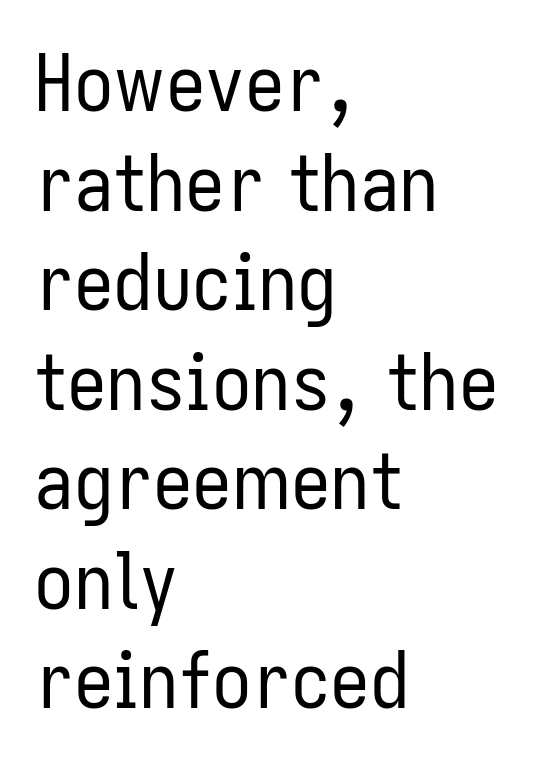
The image shows 79 px regular-weight, condensed sans-serif type, upright; set left-aligned, normal line spacing (1.26x), normal letter spacing, not underlined; low stroke contrast and a medium x-height.
